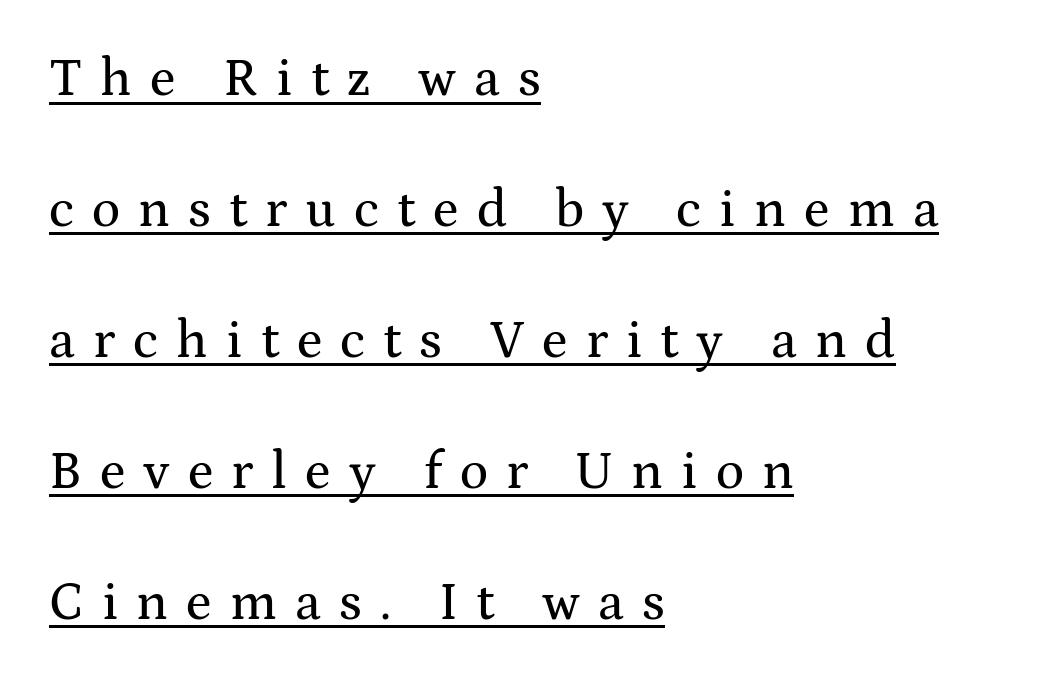
The image shows 53 px wide serif type, upright; set left-aligned, loose line spacing (2.47x), unusually wide letter spacing (+0.34 em), underlined; medium stroke contrast and a medium x-height.
